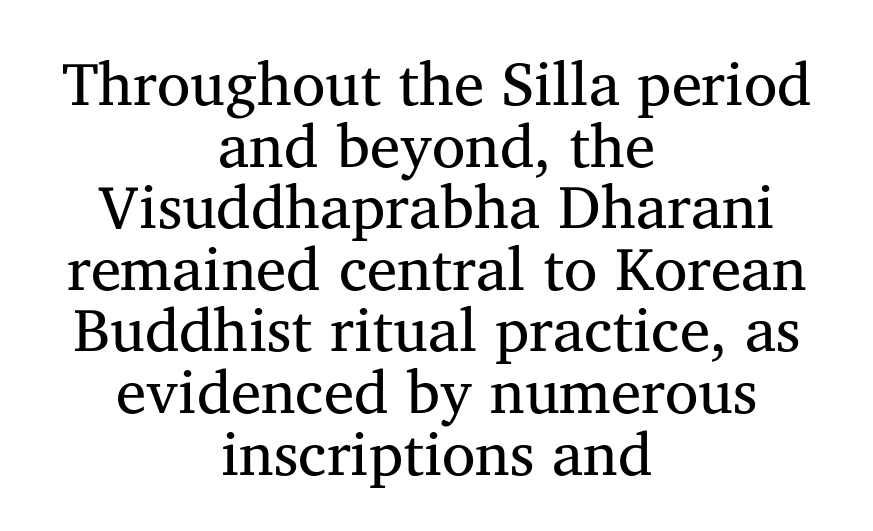
The image shows 61 px regular-weight serif type; set centered, tight line spacing (1.01x), normal letter spacing, not underlined; medium stroke contrast and a medium x-height.
